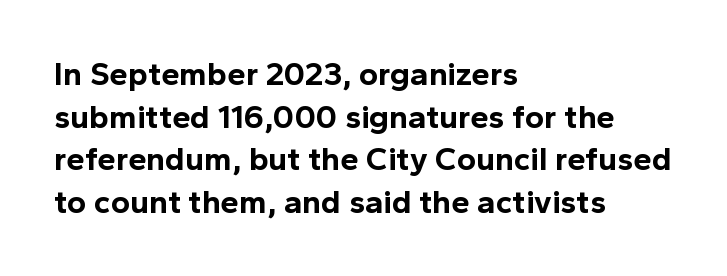
Q: Is the text bold? A: Yes.
Q: Is the text italic (slanted)? A: No, it is upright.
Q: Is the typeface a serif or a sans-serif typeface? A: Sans-serif.
Q: Is the text underlined? A: No.
Q: How is the paragraph aligned? A: Left-aligned.
Q: Is the spacing between letters normal or unusually wide? A: Normal.
Q: Is the spacing between lines tight, normal or loose? A: Normal.
Q: Width (condensed, normal, or wide)? A: Normal.
Q: x-height? A: Medium.
Q: Monospaced? A: No.
